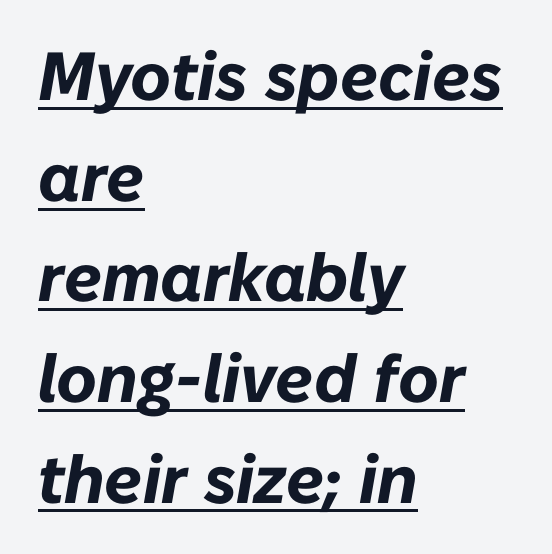
The passage shown stacks its lines at a standard gap. Caption: standard tracking, unaltered. Does the copy run flush right? No — it runs flush left. A typographer would call this underscored text. Quick note: italic.
